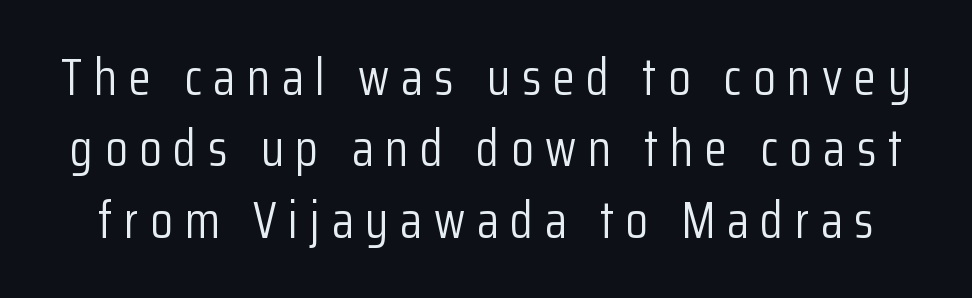
The image shows 51 px light, condensed sans-serif type, upright; set normal line spacing (1.4x), unusually wide letter spacing (+0.23 em), not underlined; low stroke contrast and a medium x-height.
